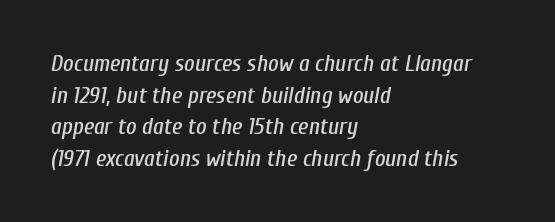
The image shows 23 px text type, italic (leaning right); set left-aligned, normal line spacing (1.37x), normal letter spacing, not underlined.
